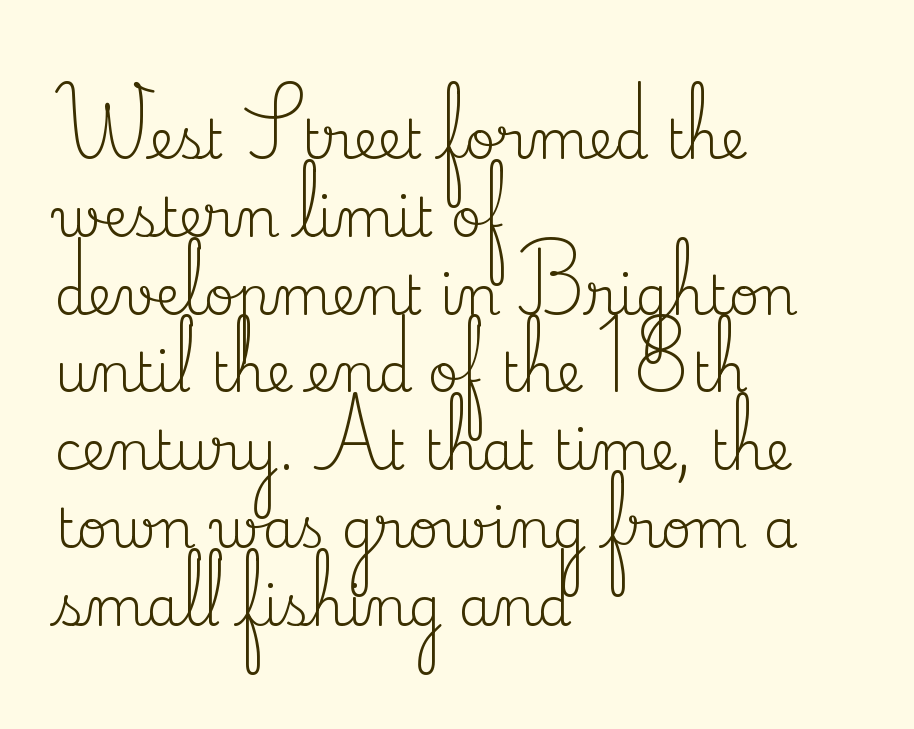
Q: Is the text bold? A: No.
Q: Is the text italic (slanted)? A: No, it is upright.
Q: Is the typeface a serif or a sans-serif typeface? A: Serif.
Q: Is the text underlined? A: No.
Q: How is the paragraph aligned? A: Left-aligned.
Q: Is the spacing between letters normal or unusually wide? A: Normal.
Q: Is the spacing between lines tight, normal or loose? A: Normal.
Q: Width (condensed, normal, or wide)? A: Normal.
Q: Stroke contrast? A: Medium.
Q: x-height? A: Small.
Q: Monospaced? A: No.
